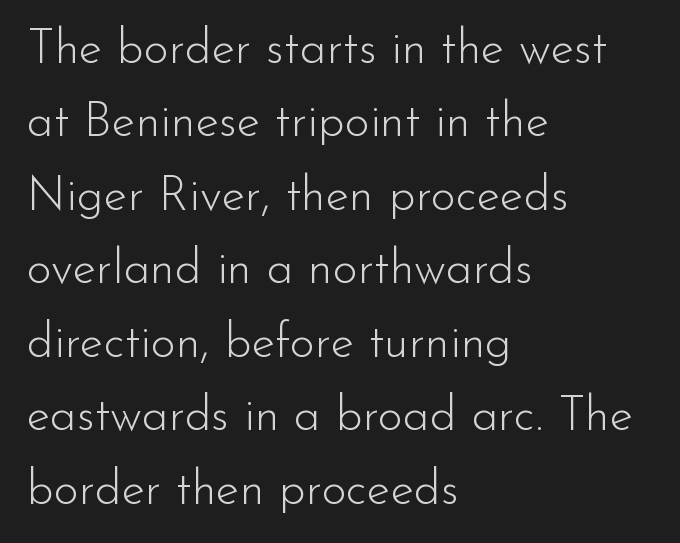
The image shows 48 px light sans-serif type, upright; set left-aligned, normal line spacing (1.53x), normal letter spacing, not underlined; low stroke contrast and a small x-height.
